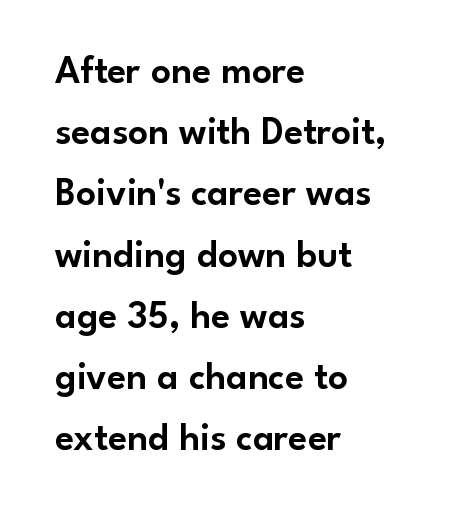
{"serif": "no", "italic": "no", "width": "normal", "stroke_contrast": "low", "x_height": "small", "monospaced": "no", "underline": "no", "align": "left", "line_spacing": "normal", "line_spacing_ratio": 1.57, "letter_spacing": "normal", "letter_spacing_em": 0.0, "glyph_px": 39}
